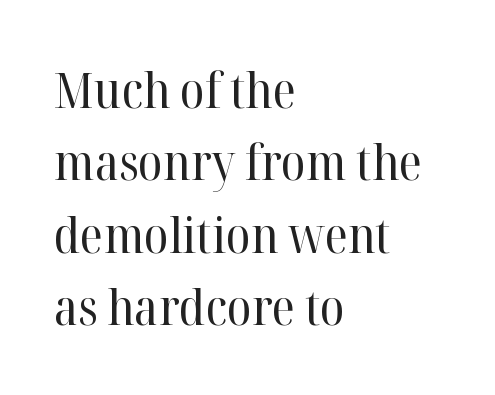
Q: Is the text bold? A: No.
Q: Is the text italic (slanted)? A: No, it is upright.
Q: Is the typeface a serif or a sans-serif typeface? A: Serif.
Q: Is the text underlined? A: No.
Q: How is the paragraph aligned? A: Left-aligned.
Q: Is the spacing between letters normal or unusually wide? A: Normal.
Q: Is the spacing between lines tight, normal or loose? A: Normal.
Q: Width (condensed, normal, or wide)? A: Normal.
Q: Stroke contrast? A: High.
Q: x-height? A: Medium.
Q: Monospaced? A: No.
